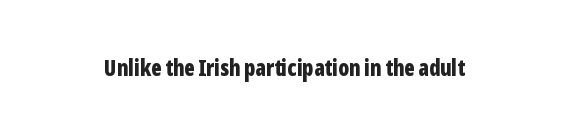
Short note: letters normally spaced. Words float on clear page, feet unadorned. The letters stand upright; this is a roman face. Heavy, bold letterforms.
